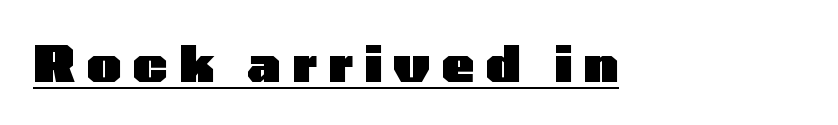
The image shows 49 px heavy, wide sans-serif type, upright; set unusually wide letter spacing (+0.23 em), underlined; low stroke contrast and a medium x-height.
